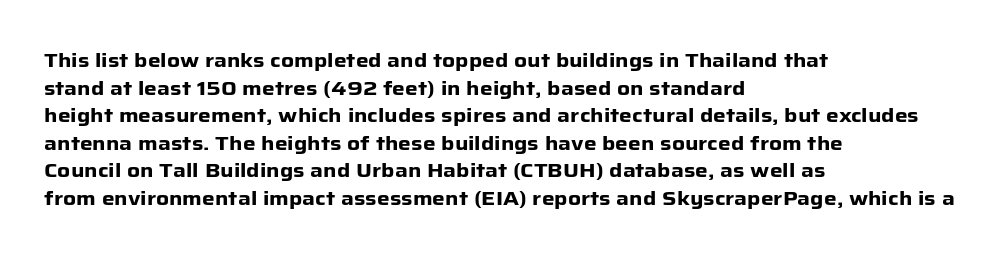
{"italic": "no", "bold": "yes", "underline": "no", "align": "left", "line_spacing": "normal", "line_spacing_ratio": 1.38, "letter_spacing": "normal", "letter_spacing_em": 0.0, "glyph_px": 20}
